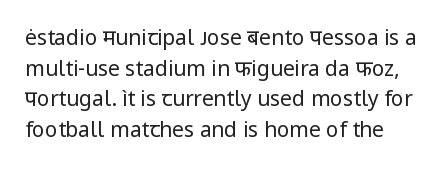
{"italic": "no", "bold": "no", "underline": "no", "line_spacing": "normal", "line_spacing_ratio": 1.46, "letter_spacing": "normal", "letter_spacing_em": 0.0, "glyph_px": 21}
